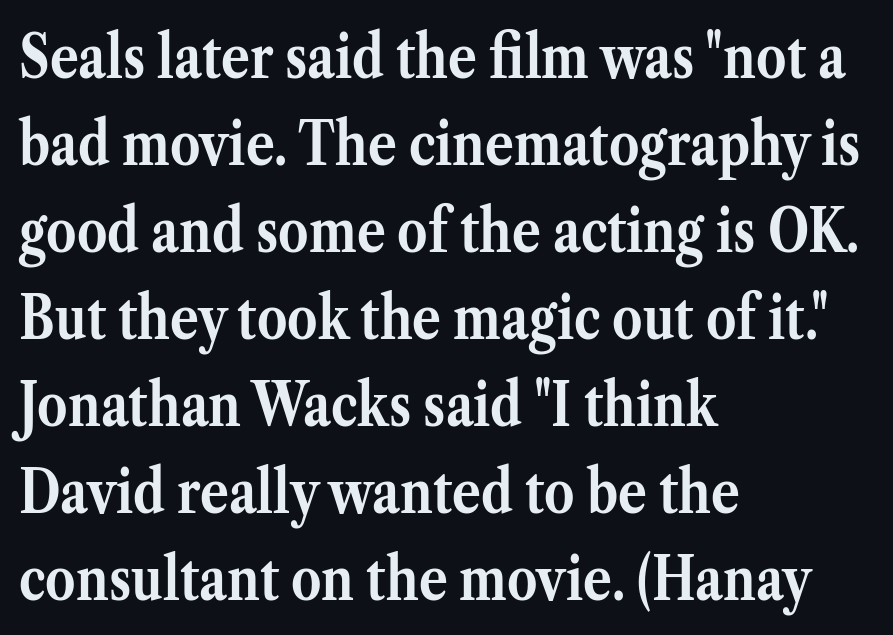
Q: Is the text bold? A: Yes.
Q: Is the text italic (slanted)? A: No, it is upright.
Q: Is the typeface a serif or a sans-serif typeface? A: Serif.
Q: Is the text underlined? A: No.
Q: How is the paragraph aligned? A: Left-aligned.
Q: Is the spacing between letters normal or unusually wide? A: Normal.
Q: Is the spacing between lines tight, normal or loose? A: Normal.
Q: Width (condensed, normal, or wide)? A: Normal.
Q: Stroke contrast? A: Medium.
Q: x-height? A: Medium.
Q: Monospaced? A: No.
